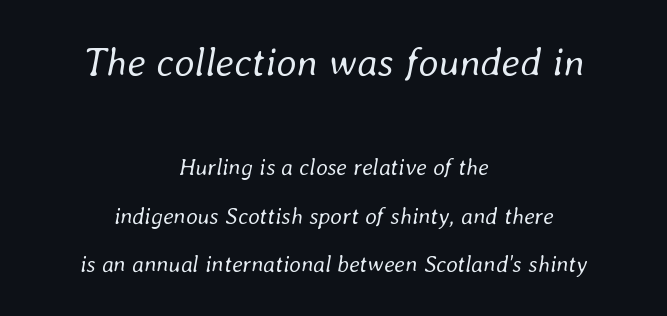
{"italic": "yes", "lean": "right", "slant_degrees": 8, "bold": "no", "weight": "regular", "width": "normal", "stroke_contrast": "low", "x_height": "medium", "monospaced": "no", "underline": "no", "align": "center", "line_spacing": "loose", "line_spacing_ratio": 2.11, "letter_spacing": "normal", "letter_spacing_em": 0.0, "larger_block": "first", "size_ratio": 1.74, "glyph_px": 40}
